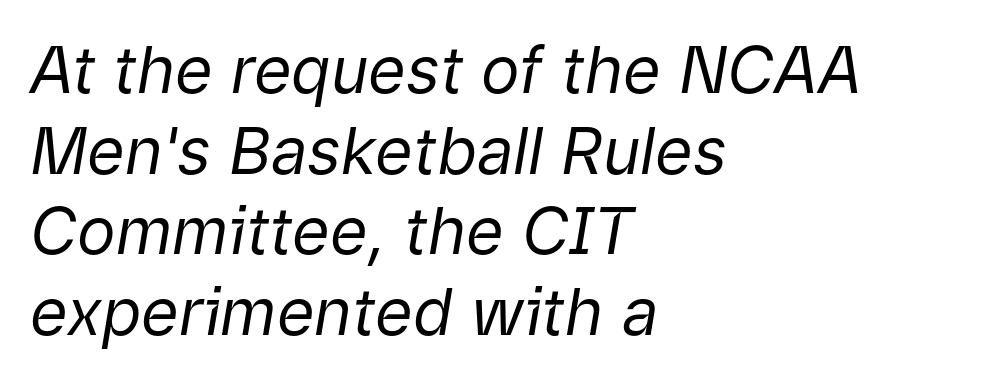
No word sits above an underline. Proportional: the letters do not fall into vertical columns. Caption: multi-line text, flush left, ragged right. Tall strokes in this sample are angled rather than plumb. The horizontal fit of the characters is conventional and even. On a weight scale, this lands at 450 or below.
